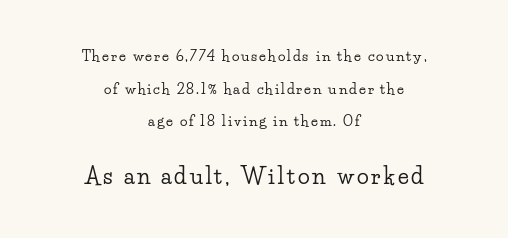
The leading is generous, giving the passage an open texture. Glance below the letters and you will spot only blank space. Italic: no, the glyphs are upright roman. Between these two stacked blocks, the lower one wins on size.
